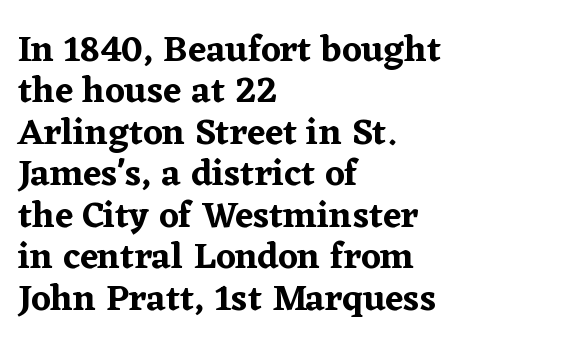
The image shows 37 px serif type, upright; set left-aligned, tight line spacing (1.12x), normal letter spacing, not underlined; low stroke contrast and a medium x-height.
